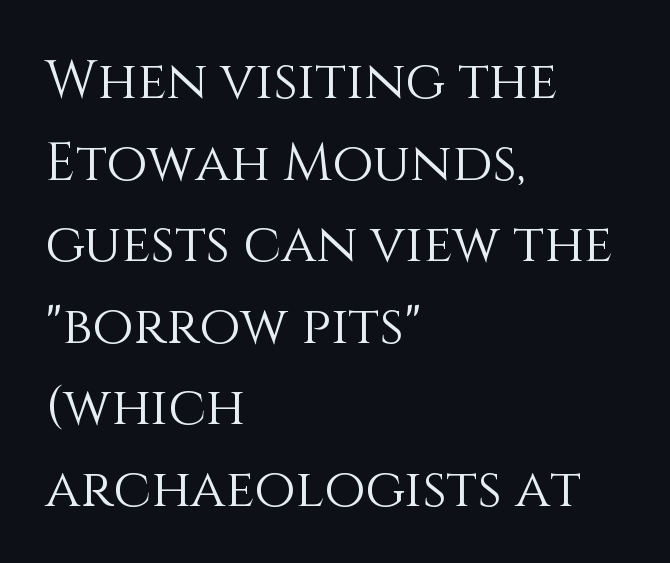
The image shows 53 px light type, upright; set left-aligned, normal line spacing (1.54x), normal letter spacing, not underlined; medium stroke contrast and a large x-height.
